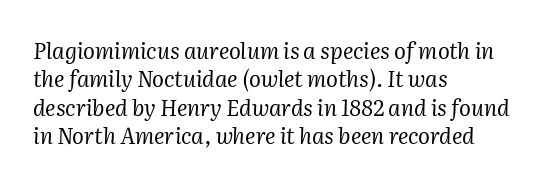
{"italic": "yes", "lean": "right", "slant_degrees": 2, "bold": "no", "underline": "no", "align": "left", "line_spacing": "normal", "line_spacing_ratio": 1.29, "letter_spacing": "normal", "letter_spacing_em": 0.0, "glyph_px": 22}
